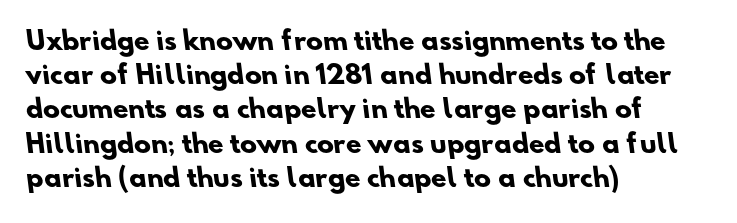
The image shows 25 px bold type; set left-aligned, normal line spacing (1.37x), normal letter spacing, not underlined.
